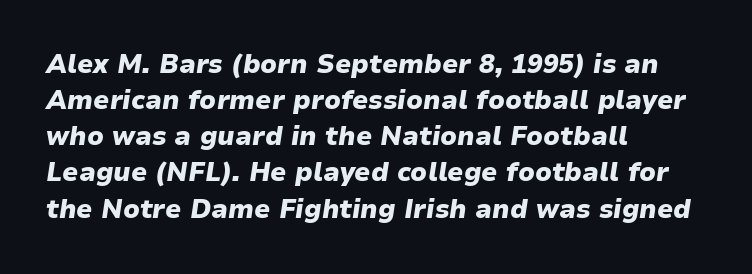
The image shows 26 px bold type, italic (leaning right); set left-aligned, normal line spacing (1.39x), normal letter spacing, not underlined.
